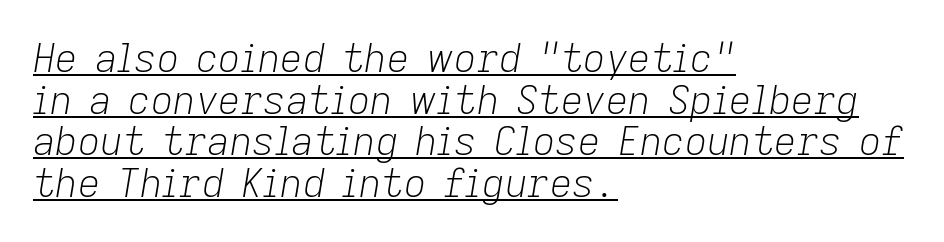
Regarding leading, the lines here are crowded together. Look at the tracking — it's just the regular setting, nothing added. Rendered with sloped, italic letterforms. These lines are rendered in a variable-pitch font. Compared with a centered layout, this one pins lines to the left instead. Honestly, the underline is the first thing you notice here.
